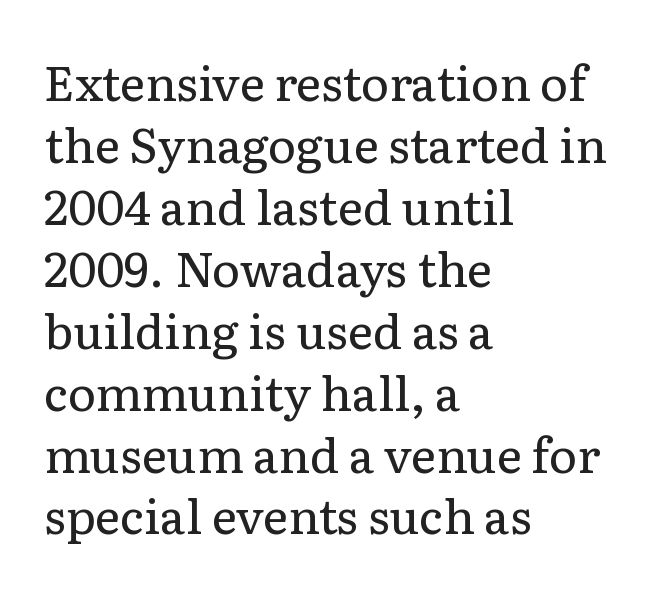
Q: Is the text bold? A: No.
Q: Is the text italic (slanted)? A: No, it is upright.
Q: Is the typeface a serif or a sans-serif typeface? A: Serif.
Q: Is the text underlined? A: No.
Q: How is the paragraph aligned? A: Left-aligned.
Q: Is the spacing between letters normal or unusually wide? A: Normal.
Q: Is the spacing between lines tight, normal or loose? A: Normal.
Q: Width (condensed, normal, or wide)? A: Normal.
Q: Stroke contrast? A: Low.
Q: x-height? A: Medium.
Q: Monospaced? A: No.
